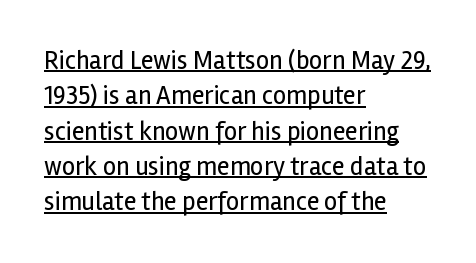
{"italic": "no", "bold": "no", "underline": "yes", "align": "left", "line_spacing": "normal", "line_spacing_ratio": 1.36, "letter_spacing": "normal", "letter_spacing_em": 0.0, "glyph_px": 26}
